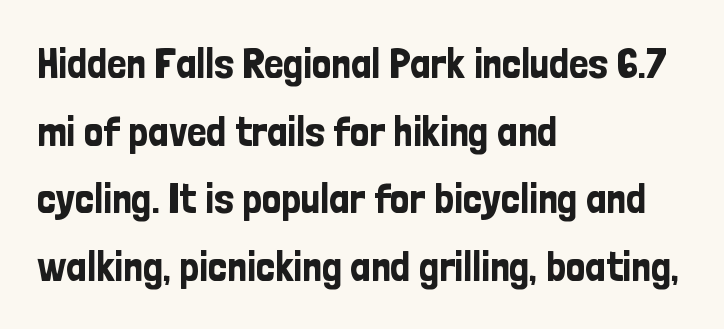
{"serif": "no", "italic": "no", "width": "condensed", "stroke_contrast": "low", "x_height": "medium", "monospaced": "no", "underline": "no", "align": "left", "line_spacing": "normal", "line_spacing_ratio": 1.57, "letter_spacing": "normal", "letter_spacing_em": 0.0, "glyph_px": 43}
